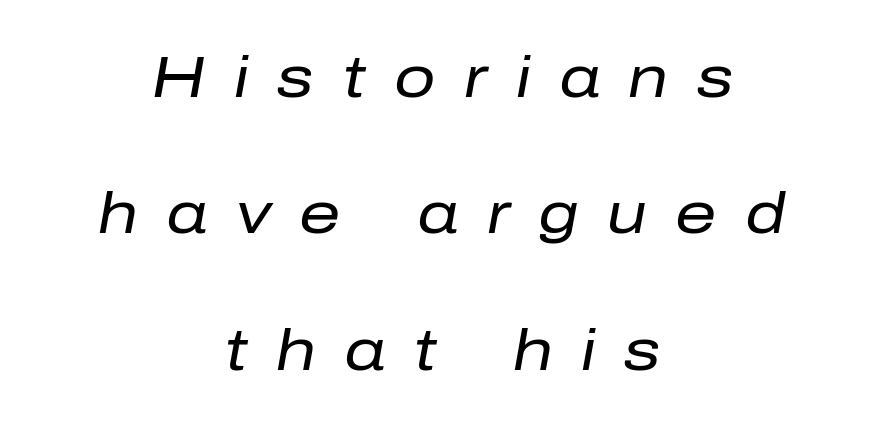
The image shows 58 px regular-weight type, italic (leaning right); set centered, loose line spacing (2.35x), unusually wide letter spacing (+0.49 em), not underlined; low stroke contrast and a medium x-height.
